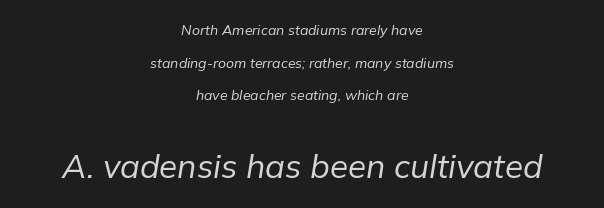
The image shows 33 px regular-weight type, italic (leaning right); set centered, loose line spacing (2.33x), normal letter spacing, not underlined; the second (bottom) block is 2.36x larger; low stroke contrast and a medium x-height.
